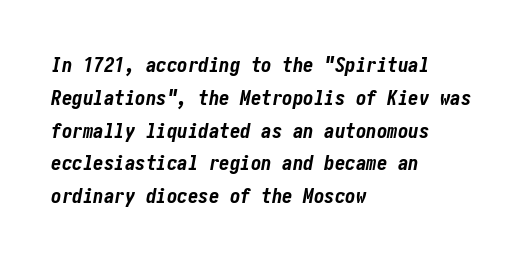
Q: Is the text bold? A: Yes.
Q: Is the text italic (slanted)? A: Yes, it leans right by about 10 degrees.
Q: Is the text underlined? A: No.
Q: How is the paragraph aligned? A: Left-aligned.
Q: Is the spacing between letters normal or unusually wide? A: Normal.
Q: Is the spacing between lines tight, normal or loose? A: Normal.
